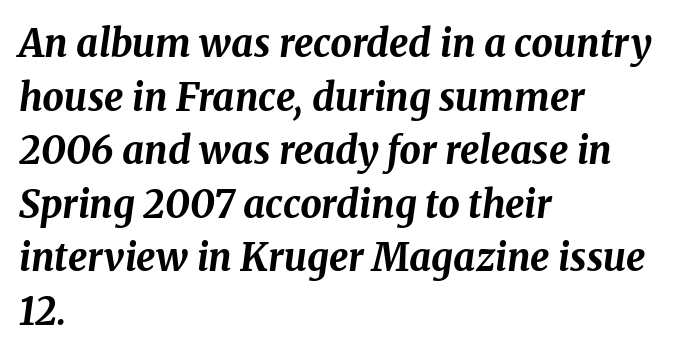
{"italic": "yes", "lean": "right", "slant_degrees": 8, "bold": "yes", "weight": "bold", "width": "normal", "stroke_contrast": "medium", "x_height": "medium", "monospaced": "no", "underline": "no", "align": "left", "line_spacing": "normal", "line_spacing_ratio": 1.41, "letter_spacing": "normal", "letter_spacing_em": 0.0, "glyph_px": 38}
